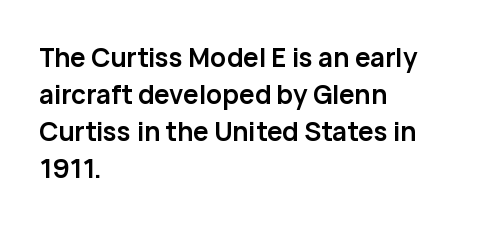
The image shows 26 px bold type, upright; set left-aligned, normal line spacing (1.42x), normal letter spacing, not underlined.
